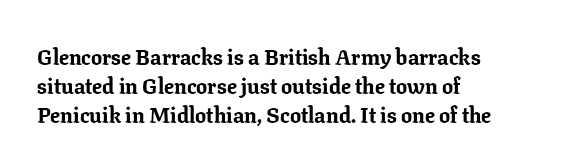
{"italic": "no", "bold": "yes", "underline": "no", "align": "left", "line_spacing": "normal", "line_spacing_ratio": 1.32, "letter_spacing": "normal", "letter_spacing_em": 0.0, "glyph_px": 22}
